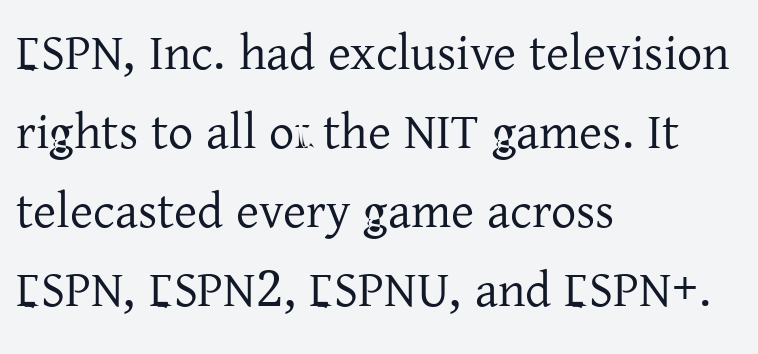
Q: Is the text bold? A: No.
Q: Is the text italic (slanted)? A: No, it is upright.
Q: Is the typeface a serif or a sans-serif typeface? A: Serif.
Q: Is the text underlined? A: No.
Q: How is the paragraph aligned? A: Left-aligned.
Q: Is the spacing between letters normal or unusually wide? A: Normal.
Q: Is the spacing between lines tight, normal or loose? A: Normal.
Q: Width (condensed, normal, or wide)? A: Normal.
Q: Stroke contrast? A: Low.
Q: x-height? A: Medium.
Q: Monospaced? A: No.
